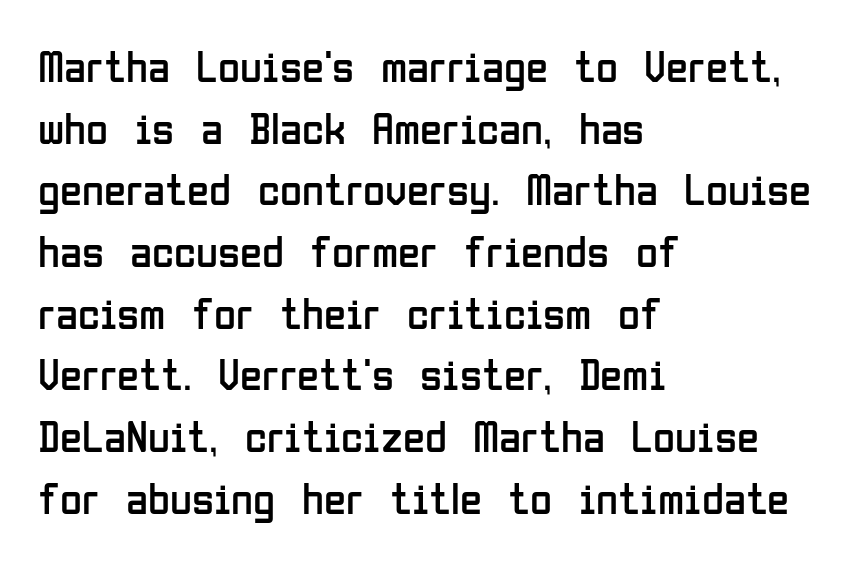
{"serif": "no", "italic": "no", "bold": "no", "weight": "regular", "width": "condensed", "stroke_contrast": "low", "x_height": "medium", "monospaced": "no", "underline": "no", "align": "left", "line_spacing": "normal", "line_spacing_ratio": 1.37, "letter_spacing": "normal", "letter_spacing_em": 0.0, "glyph_px": 45}
